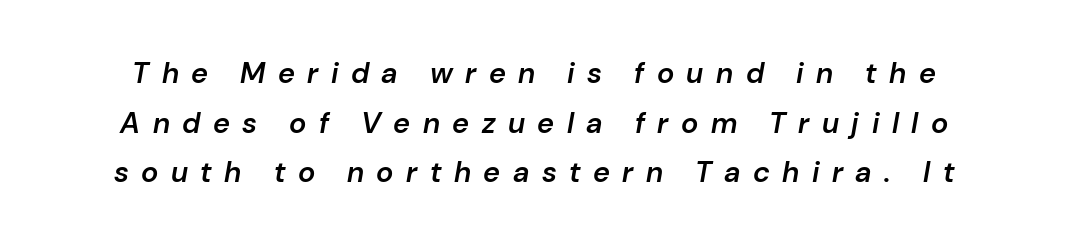
Q: Is the text bold? A: Semi-bold.
Q: Is the text italic (slanted)? A: Yes, it leans right by about 10 degrees.
Q: Is the text underlined? A: No.
Q: Is the spacing between letters normal or unusually wide? A: Unusually wide.
Q: Width (condensed, normal, or wide)? A: Normal.
Q: Stroke contrast? A: Low.
Q: x-height? A: Medium.
Q: Monospaced? A: No.
